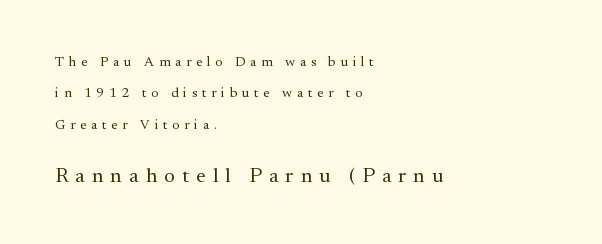
The image shows 21 px text type, upright; set left-aligned, loose line spacing (2.25x), unusually wide letter spacing (+0.34 em), not underlined; the second (bottom) block is 1.5x larger.
